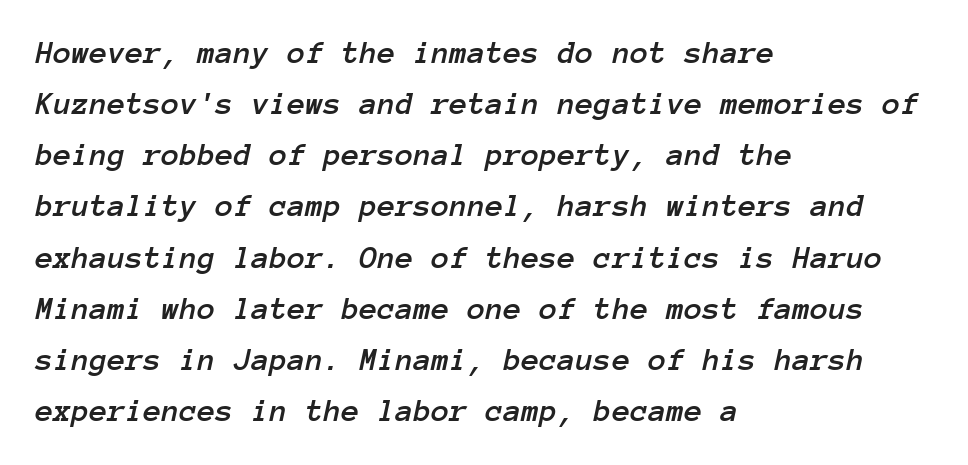
Q: Is the text italic (slanted)? A: Yes, it leans right by about 12 degrees.
Q: Is the text underlined? A: No.
Q: How is the paragraph aligned? A: Left-aligned.
Q: Is the spacing between letters normal or unusually wide? A: Normal.
Q: Is the spacing between lines tight, normal or loose? A: Normal.
Q: Width (condensed, normal, or wide)? A: Normal.
Q: Stroke contrast? A: Low.
Q: x-height? A: Medium.
Q: Monospaced? A: Yes.
